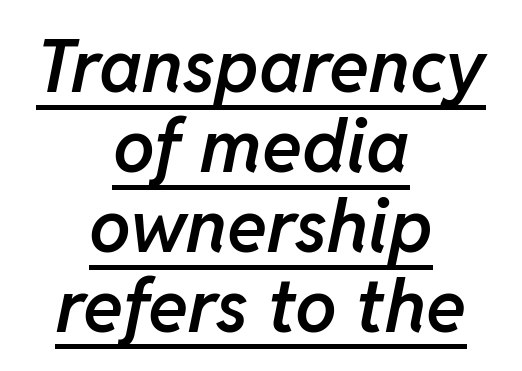
The image shows 74 px semibold type, italic (leaning right); set centered, tight line spacing (1.08x), normal letter spacing, underlined; low stroke contrast and a medium x-height.
